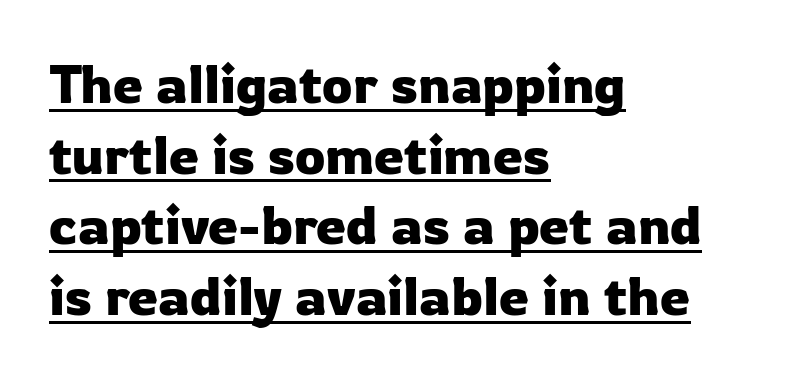
{"serif": "no", "italic": "no", "width": "normal", "stroke_contrast": "low", "x_height": "medium", "monospaced": "no", "underline": "yes", "align": "left", "line_spacing": "normal", "line_spacing_ratio": 1.31, "letter_spacing": "normal", "letter_spacing_em": 0.0, "glyph_px": 54}
